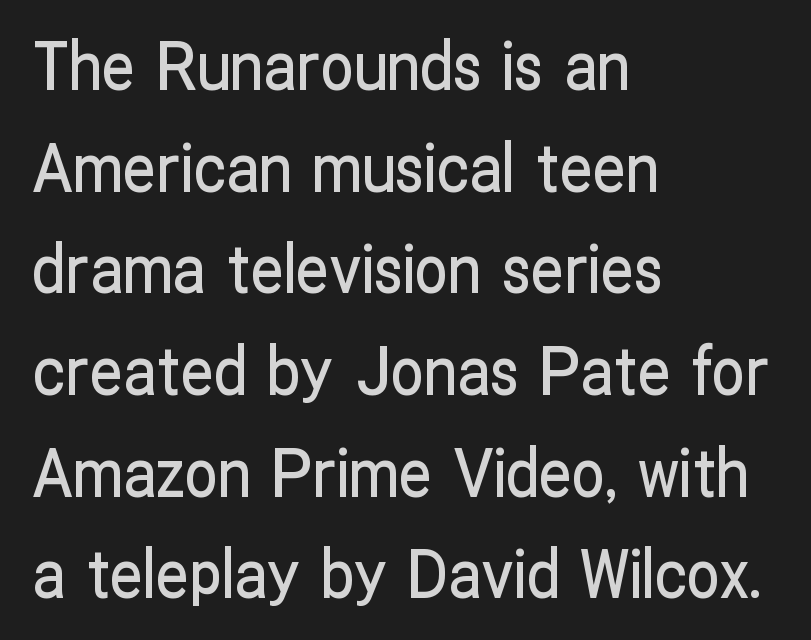
Is this a fixed-width face? No — the glyphs have proportional, varying widths. When letters stand straight like this, we call the style roman or upright. Students, note that the glyphs here touch the page at normal intervals. Baseline-to-baseline distance is the conventional proportion of letter height. The characters display no serif detailing; their extremities are plain. A clean baseline with only descenders dipping below it.
